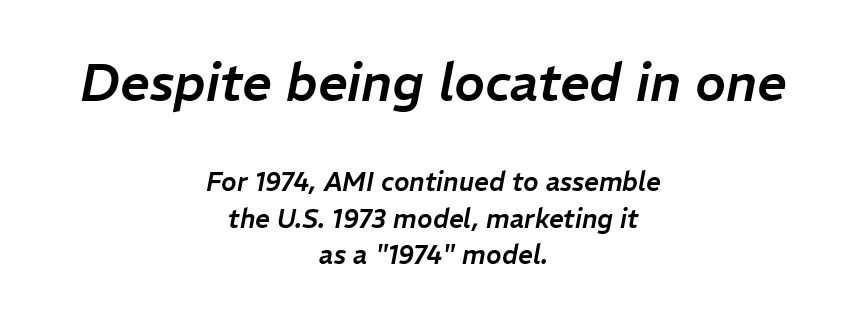
Reading down the column, the eye jumps a familiar distance to each next line. The horizontal fit of the characters is conventional and even. Posture: slanted. Which chunk is bigger? The first one — the top block dwarfs the bottom. The face used here is proportionally spaced, like ordinary book or web type.
